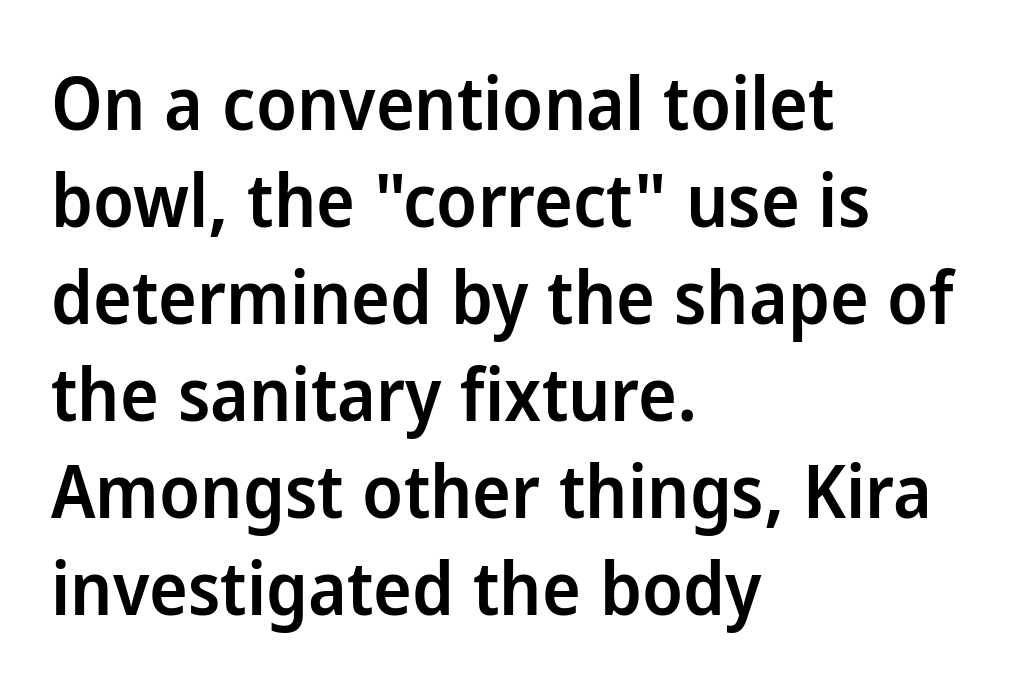
The image shows 73 px semibold sans-serif type, upright; set left-aligned, normal line spacing (1.33x), normal letter spacing, not underlined; low stroke contrast and a medium x-height.
